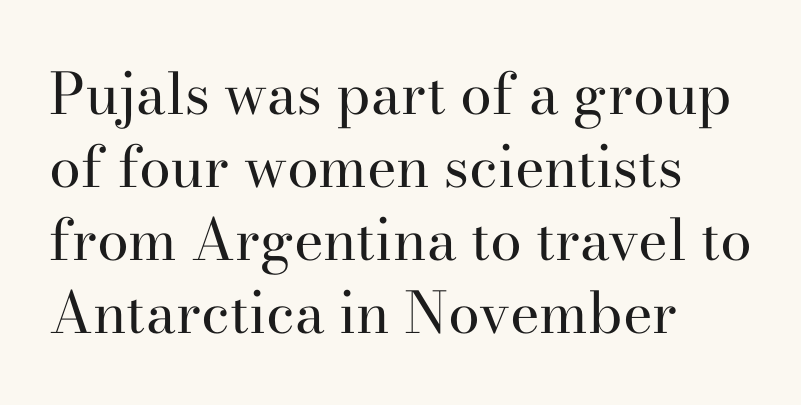
The image shows 57 px regular-weight serif type, upright; set left-aligned, normal line spacing (1.28x), normal letter spacing, not underlined; high stroke contrast and a small x-height.
